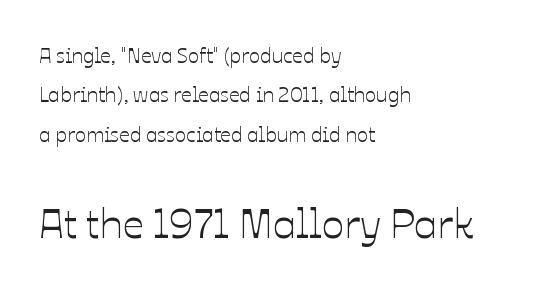
A clean baseline with only descenders dipping below it. The rendering uses natural spacing where letterforms have individual widths. The lower block of text is set noticeably larger than the block above it. This sample uses an upright cut, with every glyph sitting square on the baseline. Look at the tracking — it's just the regular setting, nothing added.
